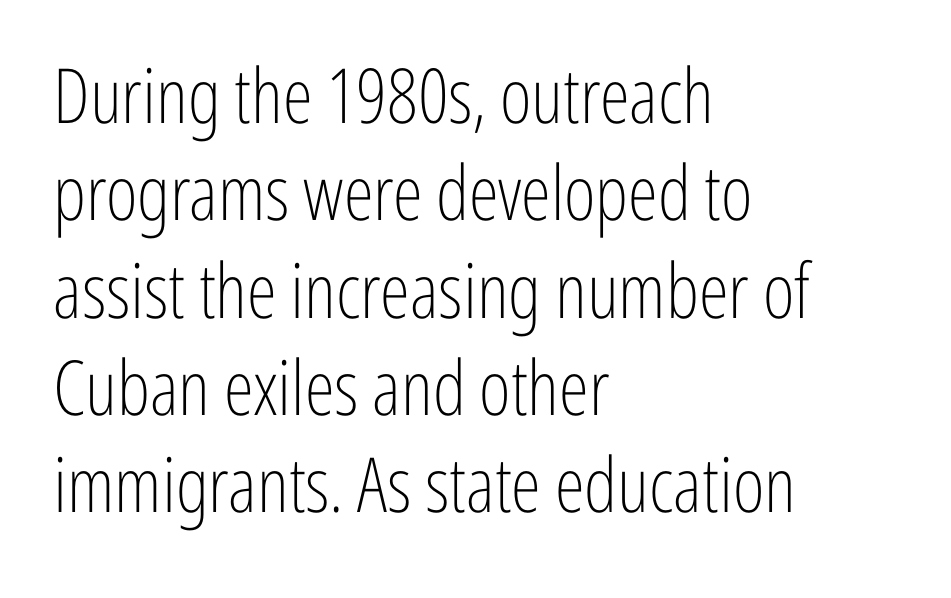
{"serif": "no", "italic": "no", "bold": "no", "weight": "light", "width": "condensed", "stroke_contrast": "low", "x_height": "medium", "monospaced": "no", "underline": "no", "align": "left", "line_spacing": "normal", "line_spacing_ratio": 1.28, "letter_spacing": "normal", "letter_spacing_em": 0.0, "glyph_px": 76}
